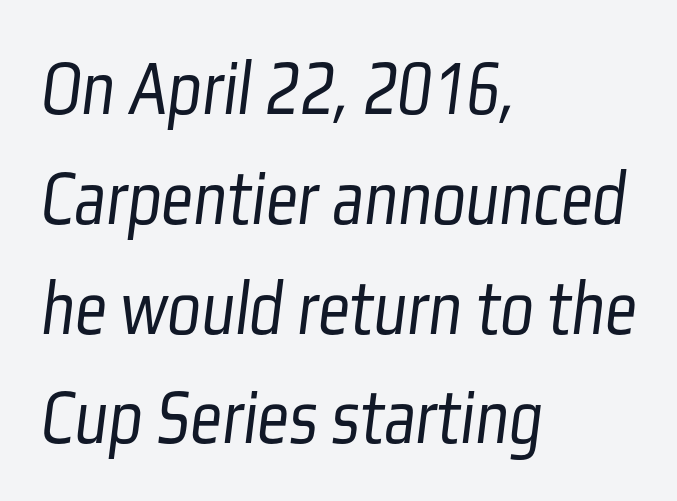
The image shows 79 px light, condensed sans-serif type; set left-aligned, normal line spacing (1.39x), normal letter spacing, not underlined; low stroke contrast and a medium x-height.
